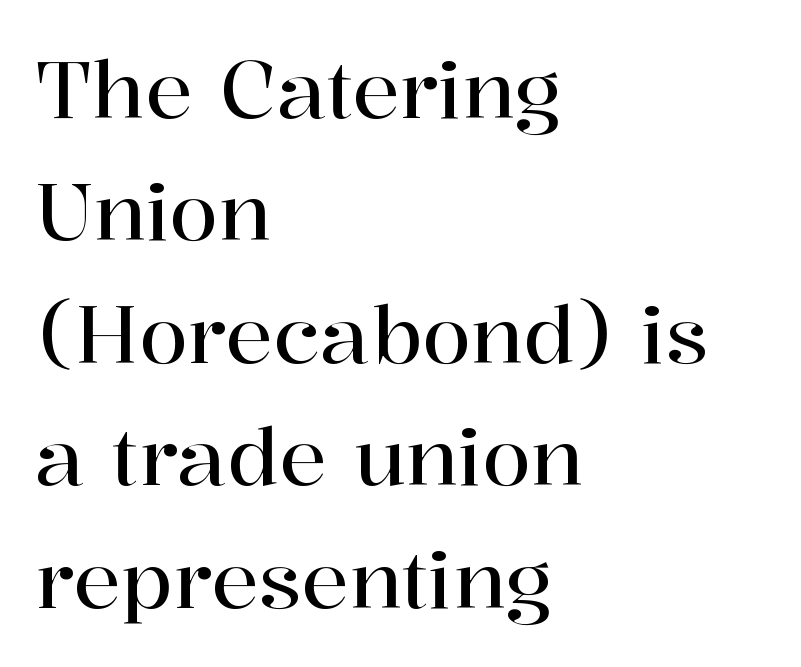
The rows are spaced the way most documents space them. A typesetter would call this proportional, since set widths differ per character. Has an underline been added? It has not. Each word holds together tightly as a unit, with standard inter-letter gaps.
